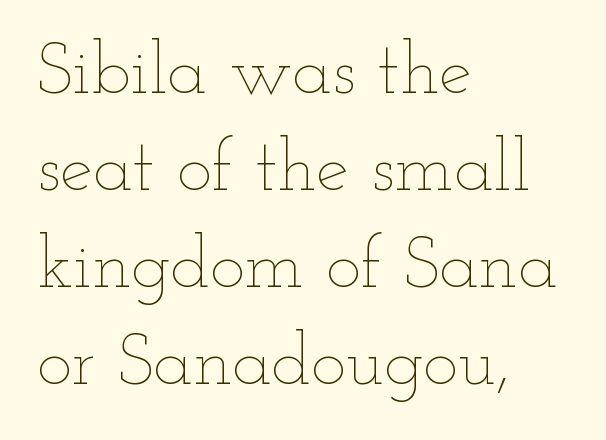
The image shows 74 px thin, wide type, upright; set left-aligned, normal line spacing (1.31x), normal letter spacing, not underlined; low stroke contrast and a small x-height.
